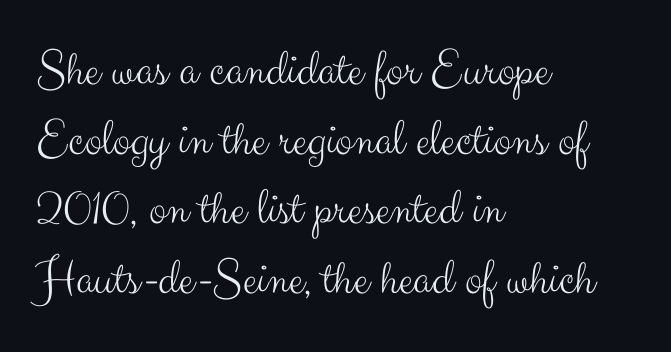
The image shows 52 px light sans-serif type; set left-aligned, normal line spacing (1.34x), normal letter spacing, not underlined; medium stroke contrast and a small x-height.
